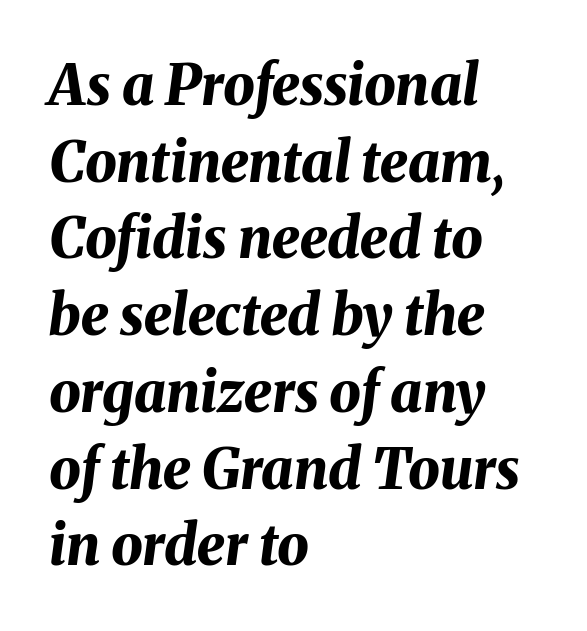
Nobody drew a line under any word here. Alignment: flush left. I'd describe the lettering as bold — thick and assertive. The rows are spaced the way most documents space them.
